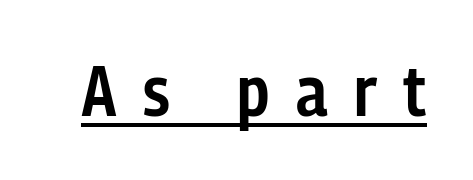
{"serif": "no", "italic": "no", "bold": "semi", "weight": "semibold", "width": "condensed", "stroke_contrast": "low", "x_height": "medium", "monospaced": "no", "underline": "yes", "letter_spacing": "wide", "letter_spacing_em": 0.37, "glyph_px": 71}
